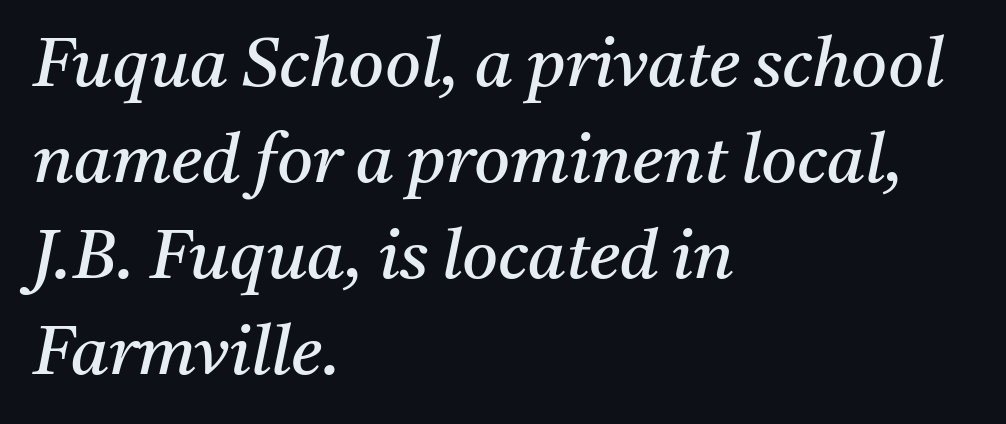
Q: Is the text bold? A: No.
Q: Is the text italic (slanted)? A: Yes, it leans right by about 11 degrees.
Q: Is the typeface a serif or a sans-serif typeface? A: Serif.
Q: Is the text underlined? A: No.
Q: How is the paragraph aligned? A: Left-aligned.
Q: Is the spacing between letters normal or unusually wide? A: Normal.
Q: Is the spacing between lines tight, normal or loose? A: Normal.
Q: Width (condensed, normal, or wide)? A: Normal.
Q: Stroke contrast? A: Medium.
Q: x-height? A: Medium.
Q: Monospaced? A: No.
